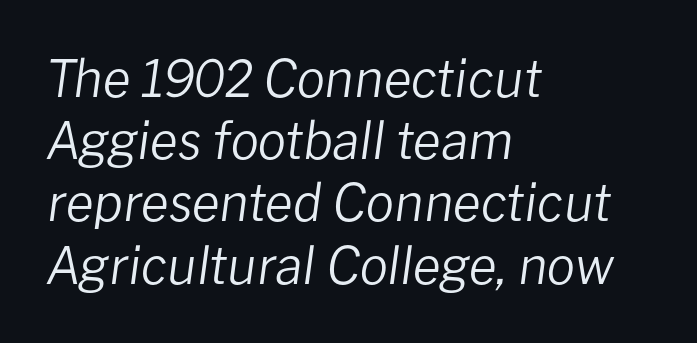
{"italic": "yes", "lean": "right", "slant_degrees": 8, "bold": "no", "weight": "regular", "width": "normal", "stroke_contrast": "low", "x_height": "medium", "monospaced": "no", "underline": "no", "align": "left", "line_spacing_ratio": 1.22, "letter_spacing": "normal", "letter_spacing_em": 0.0, "glyph_px": 51}
